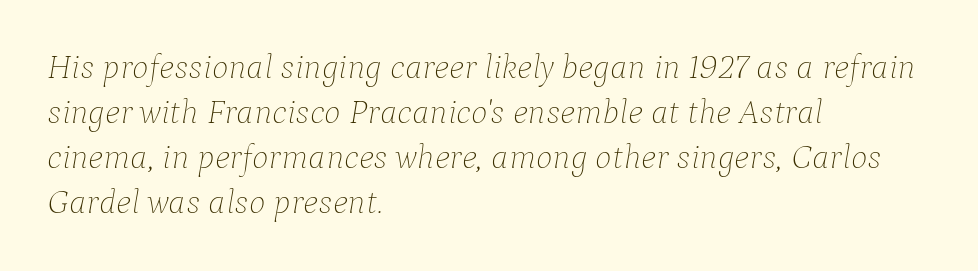
{"italic": "yes", "lean": "right", "slant_degrees": 9, "bold": "no", "weight": "thin", "width": "normal", "stroke_contrast": "low", "x_height": "medium", "monospaced": "no", "underline": "no", "align": "left", "line_spacing": "normal", "line_spacing_ratio": 1.29, "letter_spacing": "normal", "letter_spacing_em": 0.0, "glyph_px": 35}
